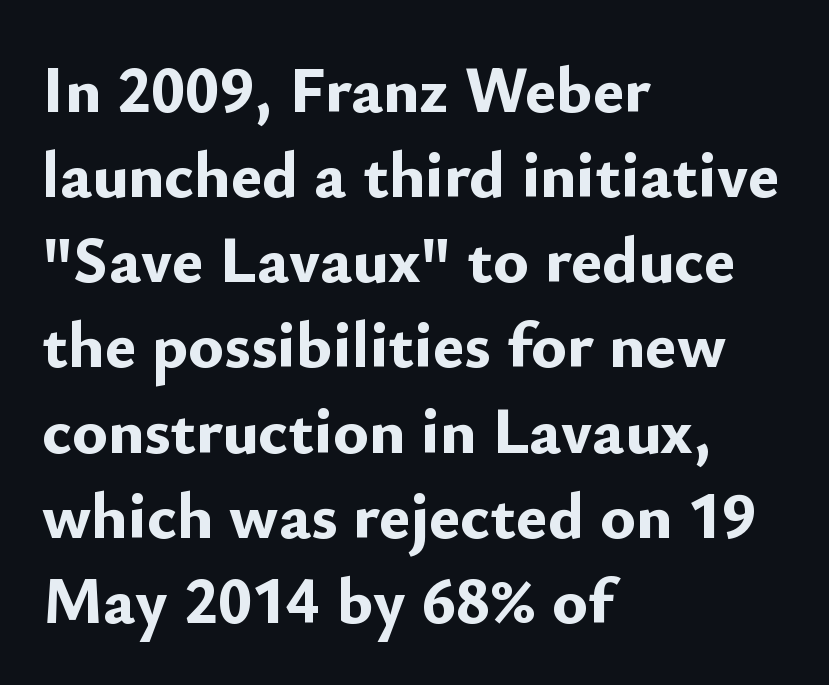
The image shows 66 px bold sans-serif type, upright; set left-aligned, normal line spacing (1.29x), normal letter spacing, not underlined; low stroke contrast and a small x-height.
